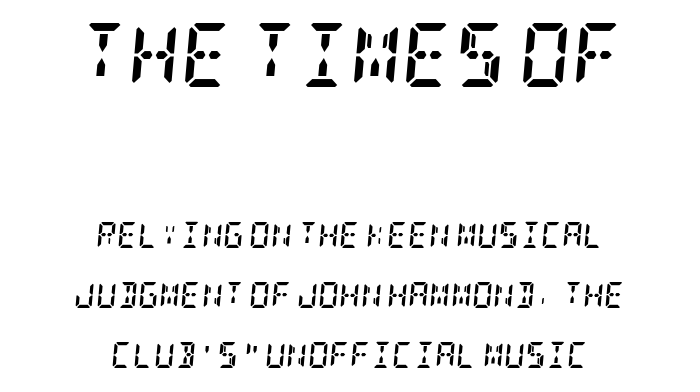
Q: Is the text bold? A: Yes.
Q: Is the text italic (slanted)? A: Yes, it leans right by about 5 degrees.
Q: Is the typeface a serif or a sans-serif typeface? A: Serif.
Q: Is the text underlined? A: No.
Q: How is the paragraph aligned? A: Centered.
Q: Is the spacing between letters normal or unusually wide? A: Normal.
Q: Is the spacing between lines tight, normal or loose? A: Loose.
Q: Which block of text is set in a larger size, the first (top) or the second (bottom)? A: The first (top) one.
Q: Width (condensed, normal, or wide)? A: Condensed.
Q: Stroke contrast? A: Low.
Q: x-height? A: Large.
